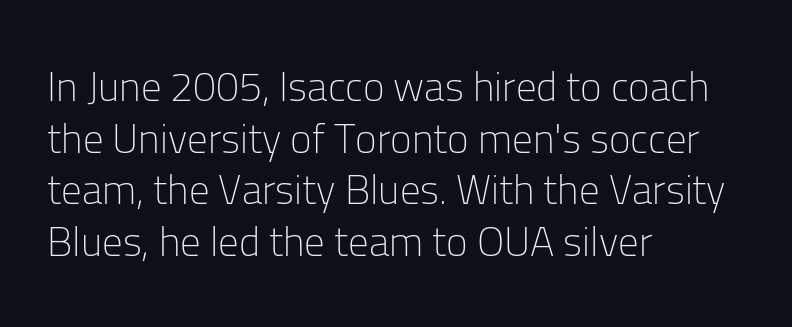
The weight tops out at a normal text grade. These lines are set flush left with a ragged right edge. Here the designer chose a conventional face with non-uniform glyph widths. Between one letter and the next there's only the usual sliver of space. Line spacing here is normal.
